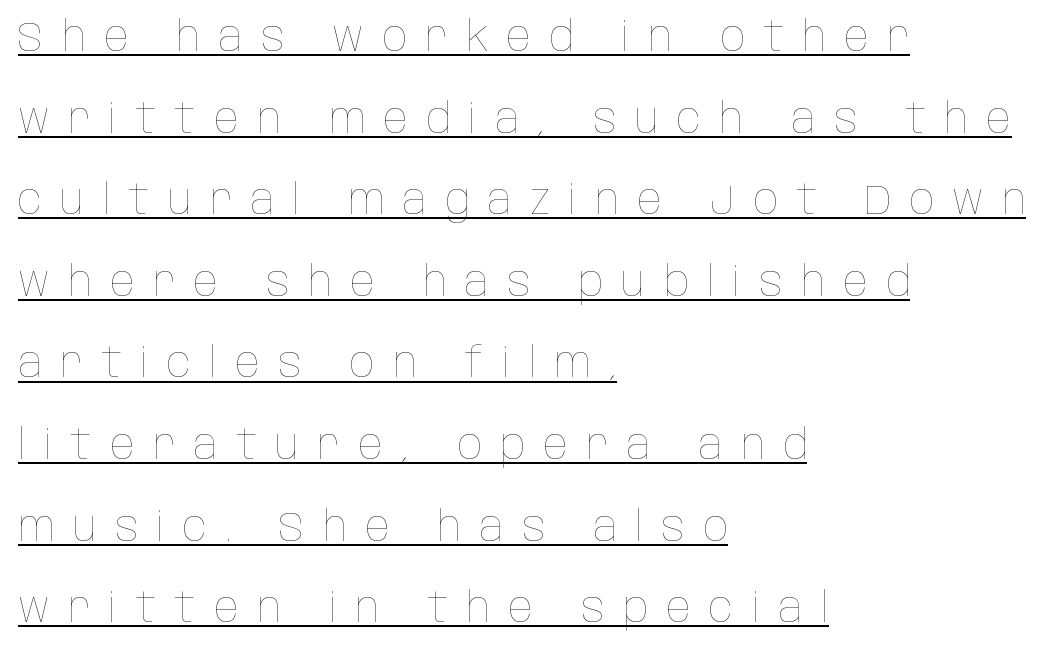
{"italic": "no", "bold": "no", "weight": "thin", "width": "condensed", "stroke_contrast": "low", "x_height": "large", "monospaced": "no", "underline": "yes", "align": "left", "line_spacing": "loose", "line_spacing_ratio": 1.99, "letter_spacing": "wide", "letter_spacing_em": 0.44, "glyph_px": 41}
